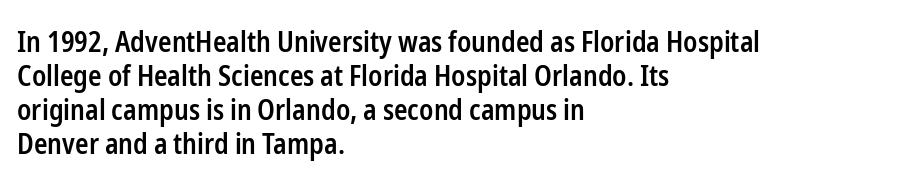
Q: Is the text bold? A: Semi-bold.
Q: Is the text italic (slanted)? A: No, it is upright.
Q: Is the typeface a serif or a sans-serif typeface? A: Sans-serif.
Q: Is the text underlined? A: No.
Q: How is the paragraph aligned? A: Left-aligned.
Q: Is the spacing between letters normal or unusually wide? A: Normal.
Q: Width (condensed, normal, or wide)? A: Condensed.
Q: Stroke contrast? A: Low.
Q: x-height? A: Medium.
Q: Monospaced? A: No.
